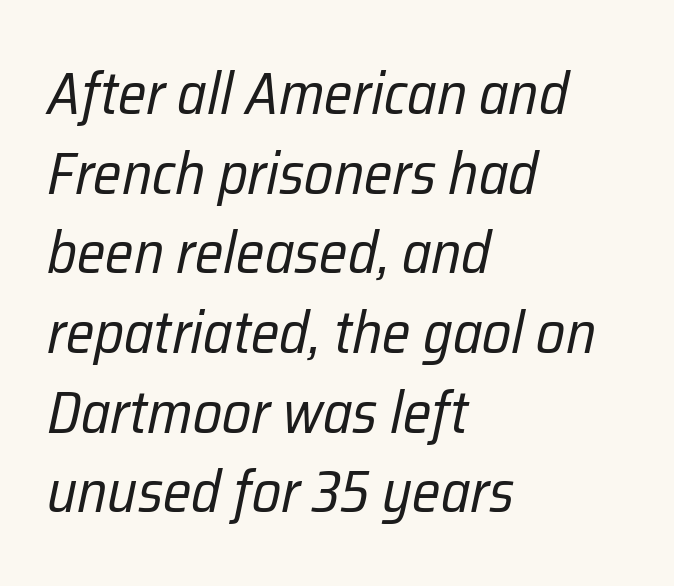
{"italic": "yes", "lean": "right", "slant_degrees": 12, "bold": "no", "weight": "regular", "width": "condensed", "stroke_contrast": "low", "x_height": "medium", "monospaced": "no", "underline": "no", "align": "left", "line_spacing": "normal", "line_spacing_ratio": 1.35, "letter_spacing": "normal", "letter_spacing_em": 0.0, "glyph_px": 59}
